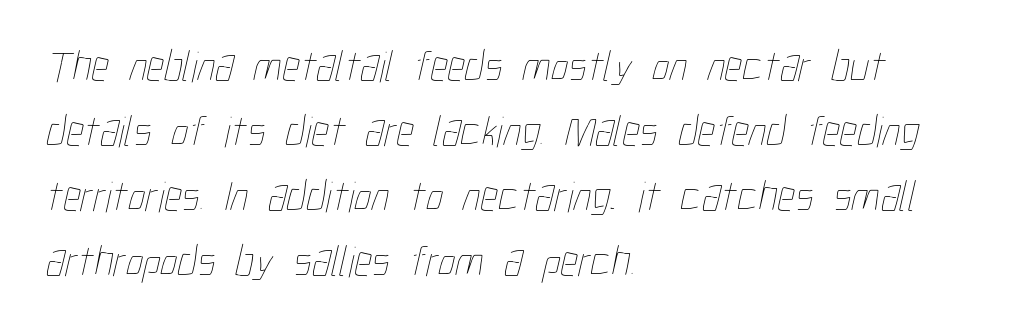
{"bold": "no", "weight": "thin", "width": "condensed", "stroke_contrast": "low", "x_height": "medium", "monospaced": "no", "underline": "no", "align": "left", "line_spacing": "normal", "line_spacing_ratio": 1.48, "letter_spacing": "normal", "letter_spacing_em": 0.0, "glyph_px": 44}
